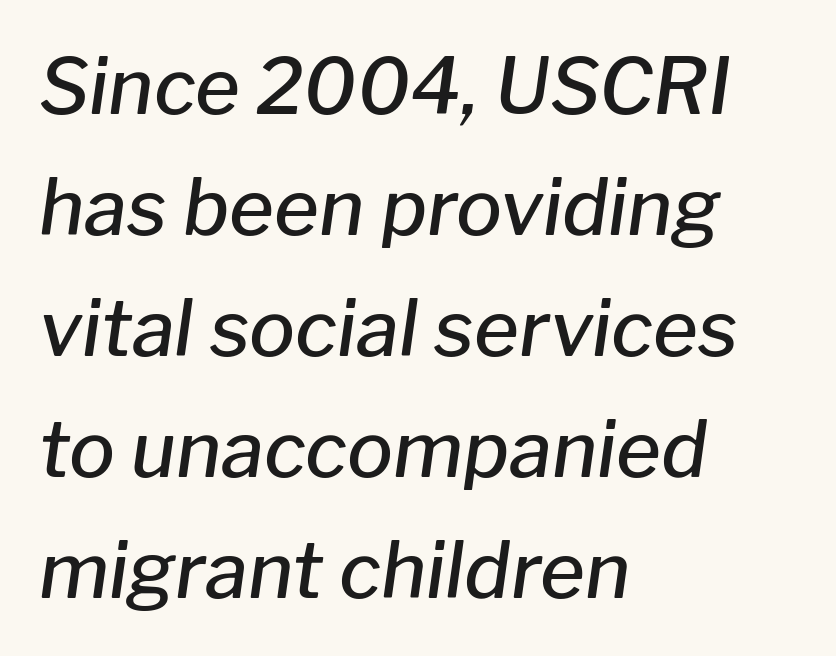
The image shows 77 px semibold type, italic (leaning right); set left-aligned, normal line spacing (1.57x), normal letter spacing, not underlined; low stroke contrast and a medium x-height.
